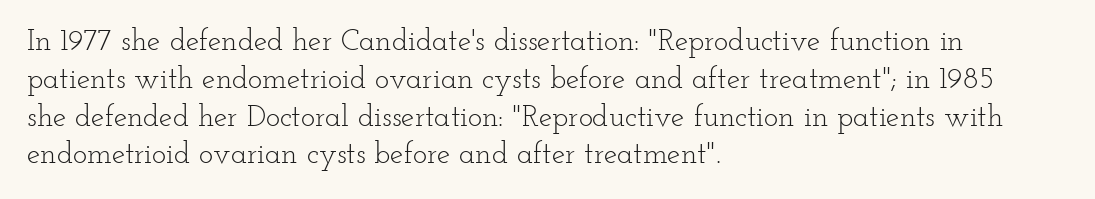
{"serif": "yes", "italic": "no", "bold": "no", "weight": "light", "width": "wide", "stroke_contrast": "low", "x_height": "small", "monospaced": "no", "underline": "no", "align": "left", "line_spacing": "normal", "line_spacing_ratio": 1.26, "letter_spacing": "normal", "letter_spacing_em": 0.0, "glyph_px": 30}
